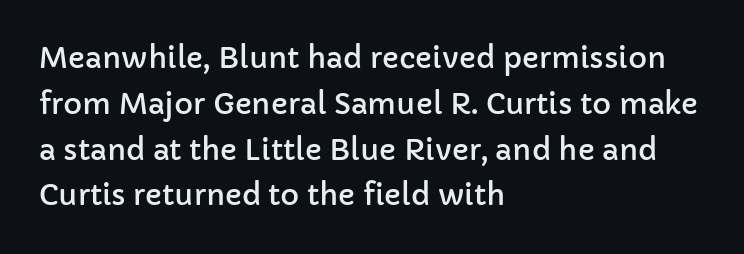
{"serif": "no", "italic": "no", "width": "normal", "stroke_contrast": "low", "x_height": "medium", "monospaced": "no", "underline": "no", "align": "left", "line_spacing": "normal", "line_spacing_ratio": 1.58, "letter_spacing": "normal", "letter_spacing_em": 0.0, "glyph_px": 29}
